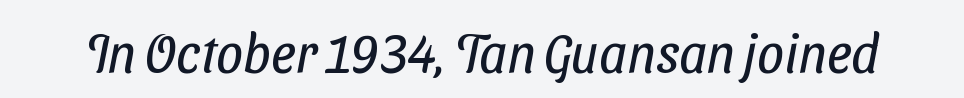
{"serif": "no", "bold": "no", "weight": "regular", "width": "condensed", "stroke_contrast": "low", "x_height": "medium", "monospaced": "no", "underline": "no", "letter_spacing": "normal", "letter_spacing_em": 0.0, "glyph_px": 54}
